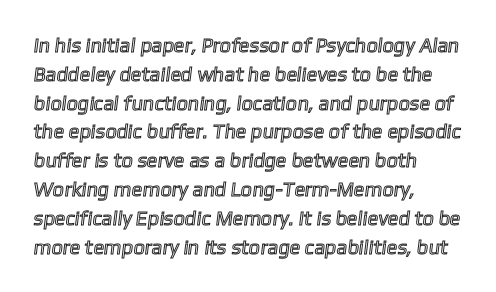
If you measured baseline to baseline, you'd find a middling distance. One-word summary of the alignment: left. Look at the tracking — it's just the regular setting, nothing added. The zone under the glyphs is completely vacant.
